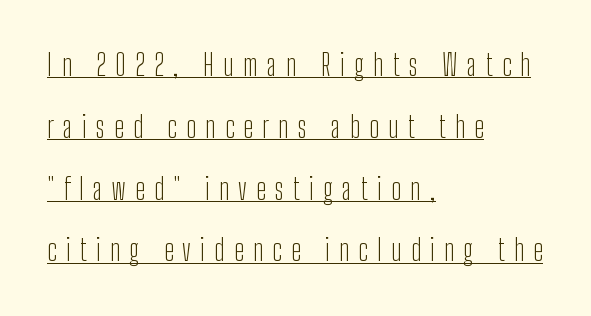
Q: Is the text bold? A: No.
Q: Is the text italic (slanted)? A: No, it is upright.
Q: Is the typeface a serif or a sans-serif typeface? A: Sans-serif.
Q: Is the text underlined? A: Yes.
Q: How is the paragraph aligned? A: Left-aligned.
Q: Is the spacing between letters normal or unusually wide? A: Unusually wide.
Q: Is the spacing between lines tight, normal or loose? A: Loose.
Q: Width (condensed, normal, or wide)? A: Condensed.
Q: Stroke contrast? A: Low.
Q: x-height? A: Medium.
Q: Monospaced? A: No.
